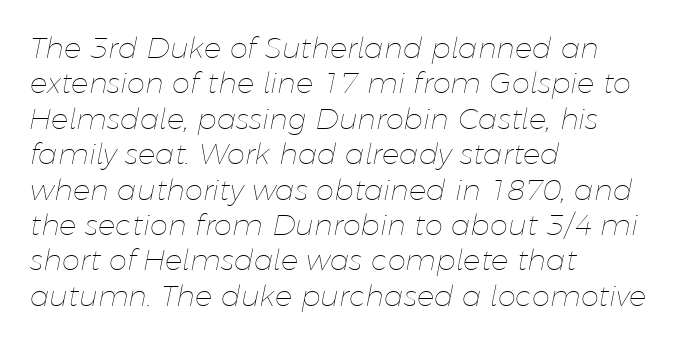
The image shows 29 px thin type, italic (leaning right); set left-aligned, line spacing 1.22x, normal letter spacing, not underlined; low stroke contrast and a medium x-height.
